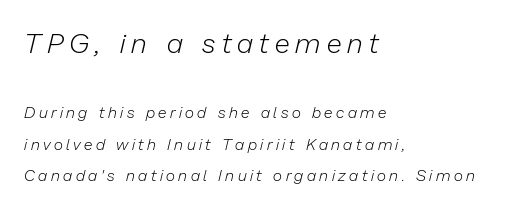
Q: Is the text bold? A: No.
Q: Is the text italic (slanted)? A: Yes, it leans right by about 13 degrees.
Q: Is the text underlined? A: No.
Q: How is the paragraph aligned? A: Left-aligned.
Q: Is the spacing between letters normal or unusually wide? A: Unusually wide.
Q: Is the spacing between lines tight, normal or loose? A: Loose.
Q: Which block of text is set in a larger size, the first (top) or the second (bottom)? A: The first (top) one.
Q: Width (condensed, normal, or wide)? A: Normal.
Q: Stroke contrast? A: Low.
Q: x-height? A: Medium.
Q: Monospaced? A: No.
